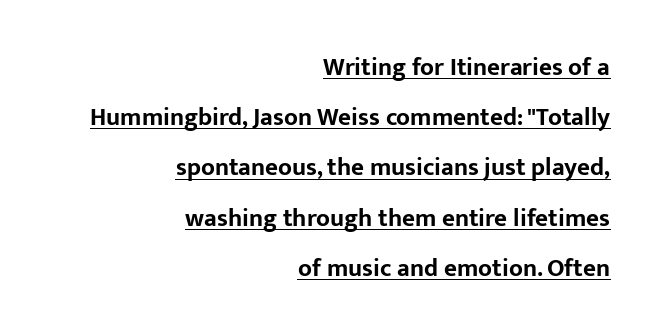
Loosely led — the rows are spread out. Characters remain perfectly vertical along every line. The lines in this sample share a right terminus and differ only in where they begin. Students, note that the glyphs here touch the page at normal intervals. The string is rendered with underlining switched on.
